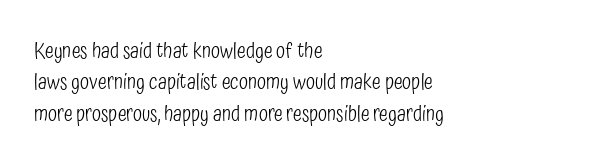
Each row of text sits above clean, open space. Italic? Not at all — the glyphs are vertical. Typeset ragged right — the left edge is the straight one. Each word holds together tightly as a unit, with standard inter-letter gaps. Interline gaps are of average width in this sample.
